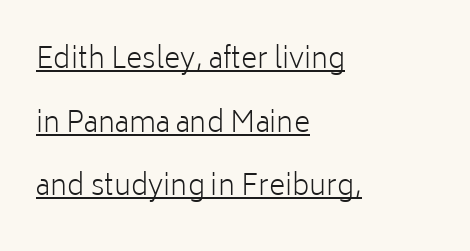
Q: Is the text bold? A: No.
Q: Is the text italic (slanted)? A: No, it is upright.
Q: Is the typeface a serif or a sans-serif typeface? A: Sans-serif.
Q: Is the text underlined? A: Yes.
Q: How is the paragraph aligned? A: Left-aligned.
Q: Is the spacing between letters normal or unusually wide? A: Normal.
Q: Is the spacing between lines tight, normal or loose? A: Loose.
Q: Width (condensed, normal, or wide)? A: Normal.
Q: Stroke contrast? A: Low.
Q: x-height? A: Medium.
Q: Monospaced? A: No.
